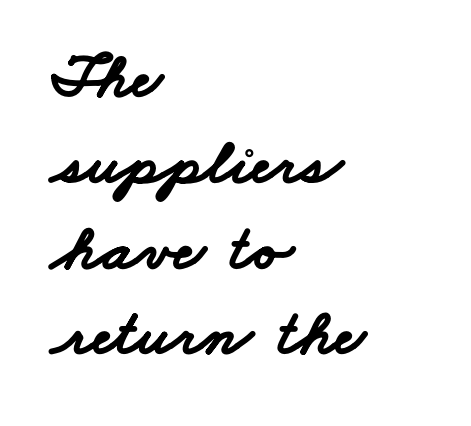
The rendering anchors every line to the left-hand side. The strokes are fattened all the way to bold. Evenly set lines give the paragraph a standard silhouette. I'd call this a sans setting — the letters go barefoot. Descenders hang freely into open space.
